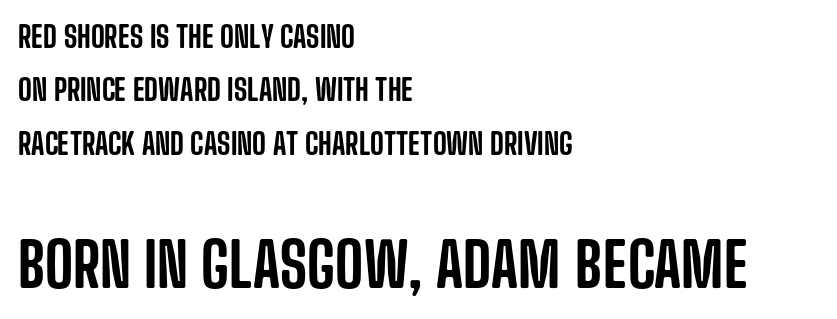
Q: Is the text italic (slanted)? A: No, it is upright.
Q: Is the typeface a serif or a sans-serif typeface? A: Sans-serif.
Q: Is the text underlined? A: No.
Q: How is the paragraph aligned? A: Left-aligned.
Q: Is the spacing between letters normal or unusually wide? A: Normal.
Q: Which block of text is set in a larger size, the first (top) or the second (bottom)? A: The second (bottom) one.
Q: Width (condensed, normal, or wide)? A: Condensed.
Q: Stroke contrast? A: Low.
Q: x-height? A: Large.
Q: Monospaced? A: No.
